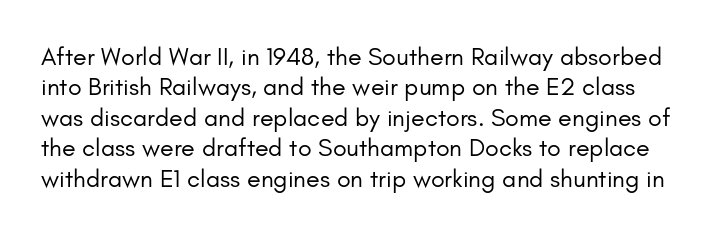
Q: Is the text bold? A: No.
Q: Is the text italic (slanted)? A: No, it is upright.
Q: Is the text underlined? A: No.
Q: Is the spacing between letters normal or unusually wide? A: Normal.
